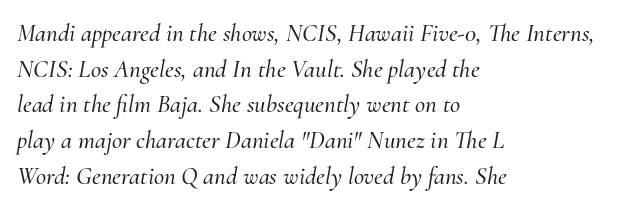
The image shows 25 px text type, italic (leaning right); set left-aligned, normal line spacing (1.43x), normal letter spacing, not underlined.
